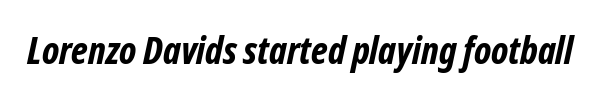
Q: Is the text bold? A: Yes.
Q: Is the typeface a serif or a sans-serif typeface? A: Sans-serif.
Q: Is the text underlined? A: No.
Q: Is the spacing between letters normal or unusually wide? A: Normal.
Q: Width (condensed, normal, or wide)? A: Condensed.
Q: Stroke contrast? A: Low.
Q: x-height? A: Medium.
Q: Monospaced? A: No.
